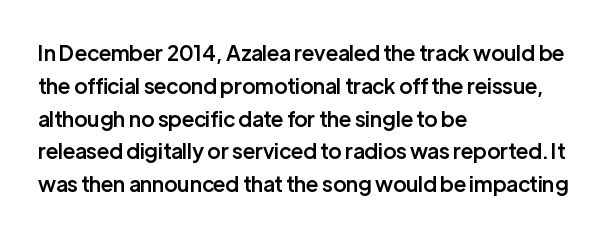
{"italic": "no", "bold": "semi", "underline": "no", "align": "left", "line_spacing": "normal", "line_spacing_ratio": 1.56, "letter_spacing": "normal", "letter_spacing_em": 0.0, "glyph_px": 21}
